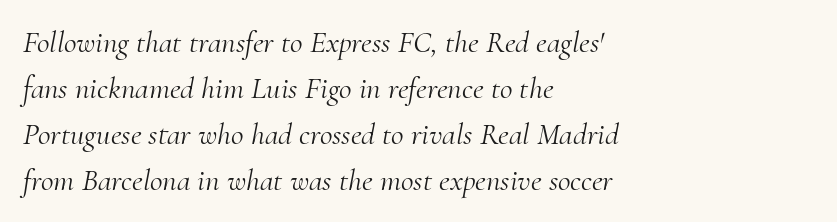
The image shows 31 px light serif type, italic (leaning right); set left-aligned, normal line spacing (1.48x), normal letter spacing, not underlined; medium stroke contrast and a small x-height.
